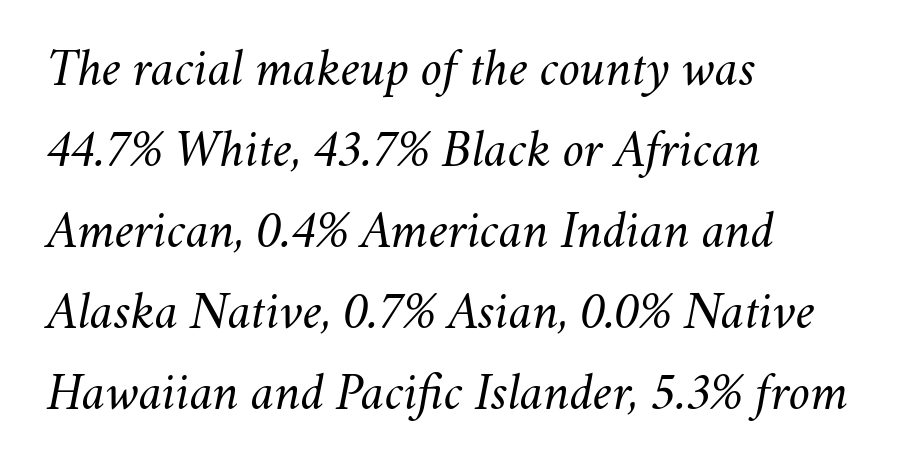
Underlining? Definitely not there. No letter is thick-stroked: the sample isn't bold. The passage shown leans; its letterforms are oblique. The paragraph has a hard left edge and a soft right edge.
